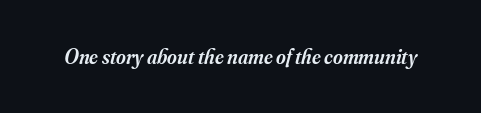
Q: Is the text bold? A: Semi-bold.
Q: Is the text italic (slanted)? A: Yes, it leans right by about 16 degrees.
Q: Is the text underlined? A: No.
Q: Is the spacing between letters normal or unusually wide? A: Normal.
